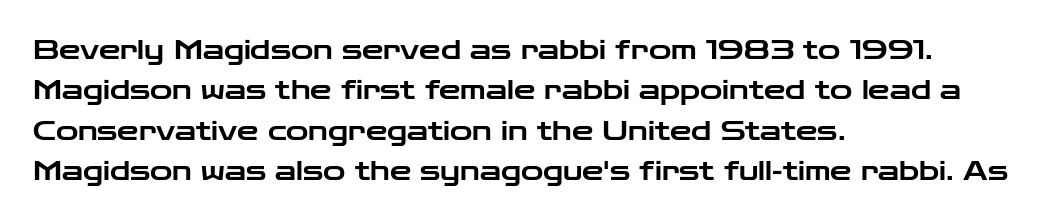
The image shows 27 px text type, upright; set left-aligned, normal line spacing (1.5x), normal letter spacing, not underlined.
